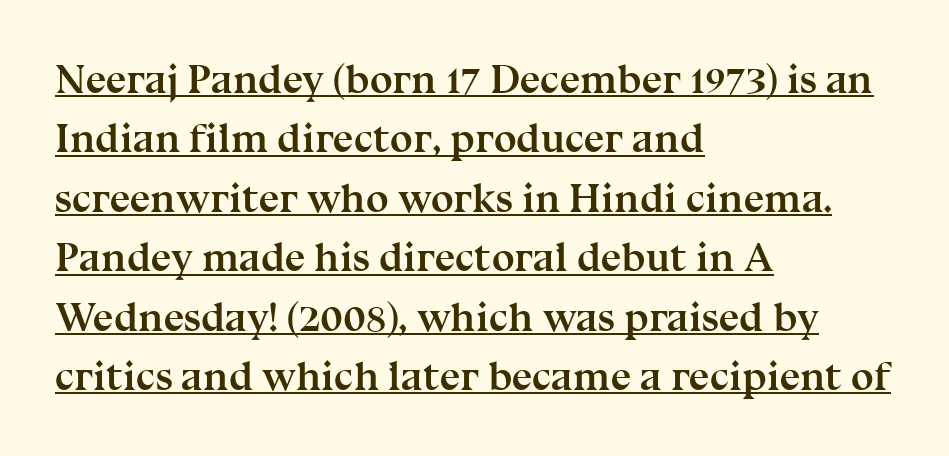
This rendering features underlined lettering. The face used here is proportionally spaced, like ordinary book or web type. Does the lettering tilt? It doesn't — this is upright. One-word summary of the alignment: left. These lines keep a tight, regular rhythm from letter to letter.
